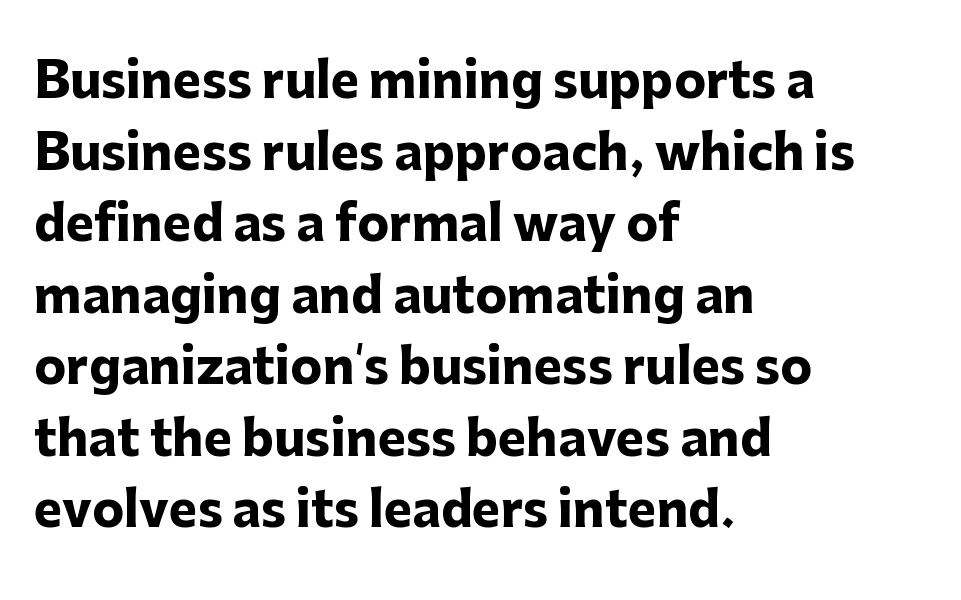
{"serif": "no", "italic": "no", "bold": "yes", "weight": "heavy", "width": "normal", "stroke_contrast": "low", "x_height": "medium", "monospaced": "no", "underline": "no", "align": "left", "line_spacing": "normal", "line_spacing_ratio": 1.49, "letter_spacing": "normal", "letter_spacing_em": 0.0, "glyph_px": 48}
